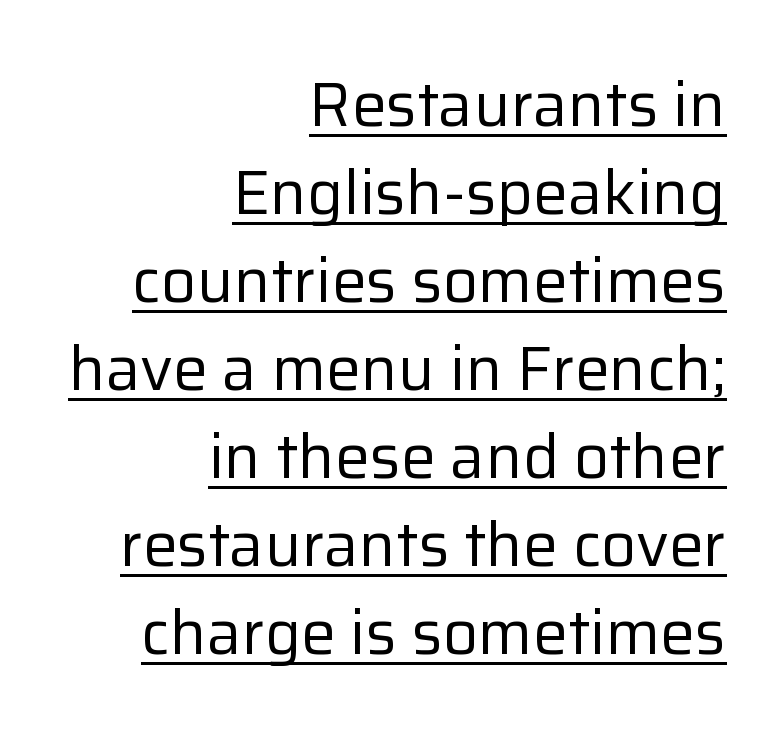
The passage shown is typeset with a sans-serif family. The lettering holds an erect, upright posture throughout. Caption: multi-line text, flush right, ragged left. This rendering features underlined lettering. Proportional: the letters do not fall into vertical columns.
